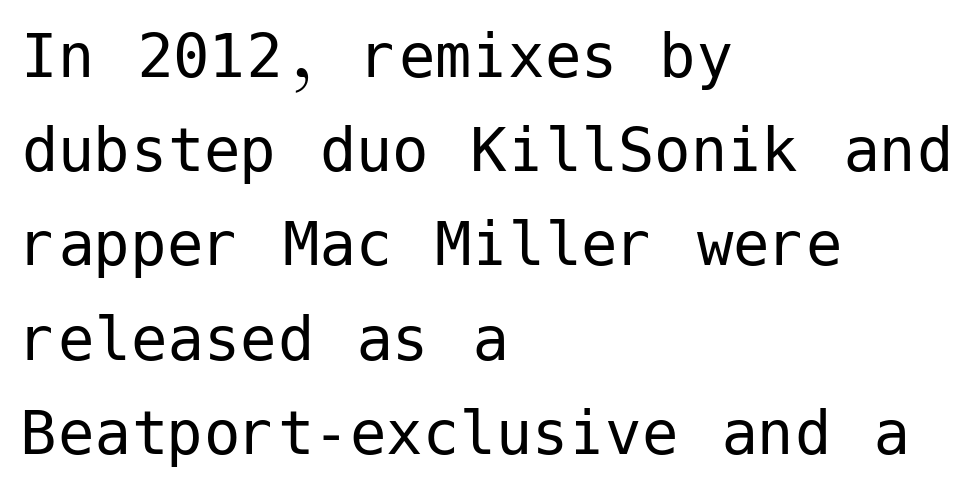
Q: Is the text bold? A: No.
Q: Is the text italic (slanted)? A: No, it is upright.
Q: Is the typeface a serif or a sans-serif typeface? A: Sans-serif.
Q: Is the text underlined? A: No.
Q: How is the paragraph aligned? A: Left-aligned.
Q: Is the spacing between letters normal or unusually wide? A: Normal.
Q: Is the spacing between lines tight, normal or loose? A: Normal.
Q: Width (condensed, normal, or wide)? A: Normal.
Q: Stroke contrast? A: Low.
Q: x-height? A: Medium.
